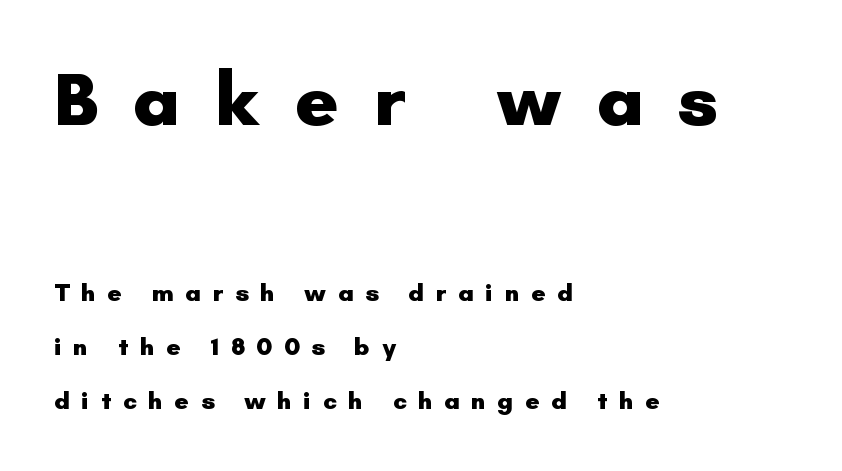
{"serif": "no", "italic": "no", "bold": "yes", "weight": "heavy", "width": "normal", "stroke_contrast": "low", "x_height": "small", "monospaced": "no", "underline": "no", "align": "left", "line_spacing": "loose", "line_spacing_ratio": 2.17, "letter_spacing": "wide", "letter_spacing_em": 0.46, "larger_block": "first", "size_ratio": 3.0, "glyph_px": 75}
